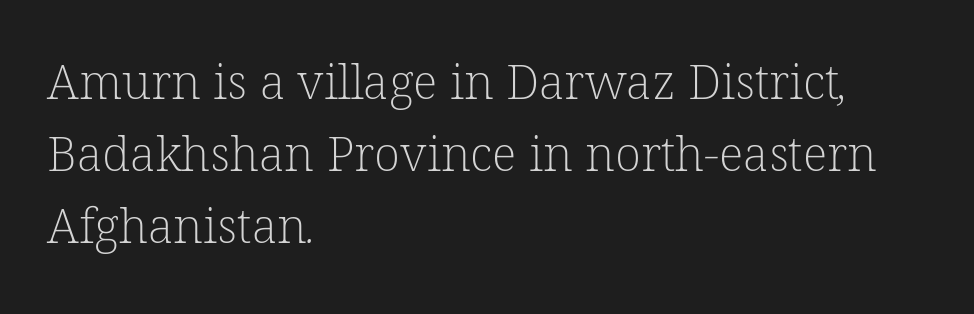
The image shows 48 px light serif type; set left-aligned, normal line spacing (1.5x), normal letter spacing, not underlined; low stroke contrast and a medium x-height.
